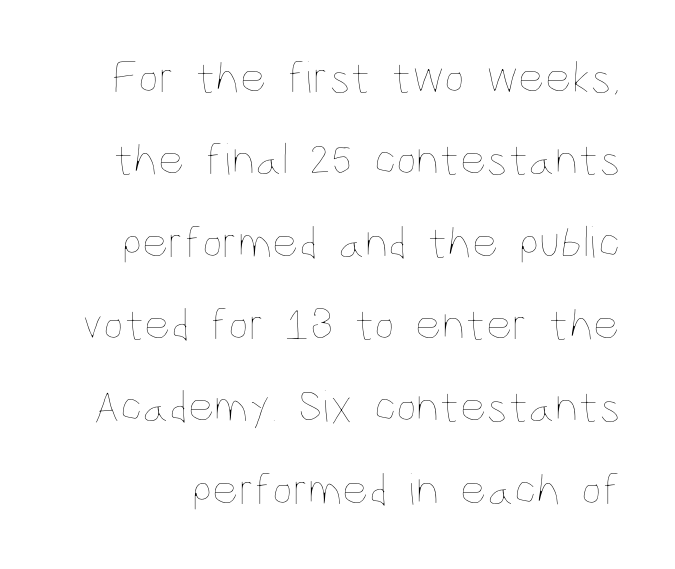
Posture: straight, roman, zero tilt. The baseline area is clear. Is this a fixed-width face? No — the glyphs have proportional, varying widths. Is the letter spacing exaggerated? No — it looks like the ordinary default.
